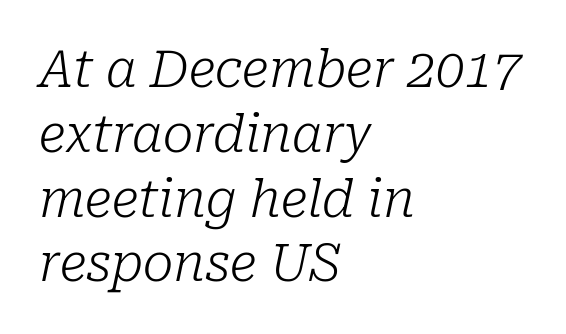
{"serif": "yes", "italic": "yes", "lean": "right", "slant_degrees": 10, "bold": "no", "weight": "light", "width": "normal", "stroke_contrast": "low", "x_height": "medium", "monospaced": "no", "underline": "no", "align": "left", "line_spacing": "normal", "line_spacing_ratio": 1.27, "letter_spacing": "normal", "letter_spacing_em": 0.0, "glyph_px": 51}
